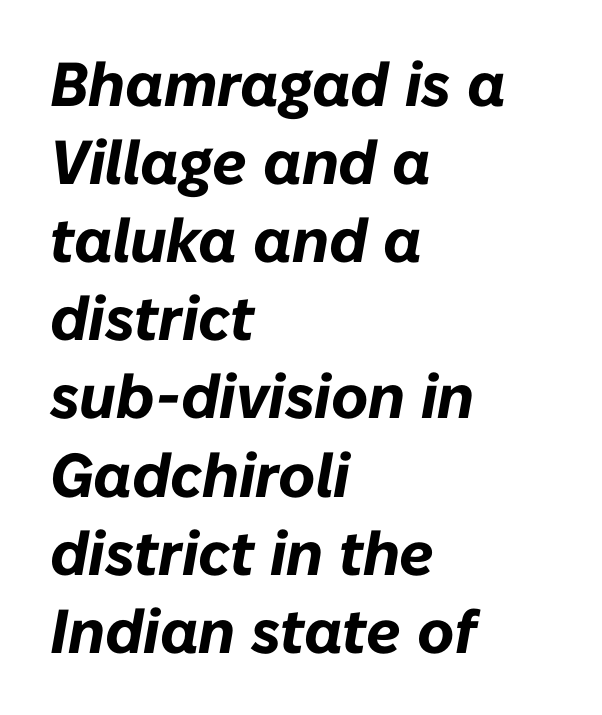
{"italic": "yes", "lean": "right", "slant_degrees": 10, "bold": "yes", "weight": "bold", "width": "normal", "stroke_contrast": "low", "x_height": "medium", "monospaced": "no", "underline": "no", "align": "left", "line_spacing": "normal", "line_spacing_ratio": 1.26, "letter_spacing": "normal", "letter_spacing_em": 0.0, "glyph_px": 62}
